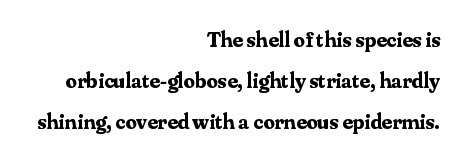
Visually the block forms a straight wall on the right and a jagged coastline on the left. Plenty of ink on the page — the face is bold. This rendering features lettering with no underline. Tracking value appears to be zero — textbook default spacing. This sample uses an upright cut, with every glyph sitting square on the baseline.
